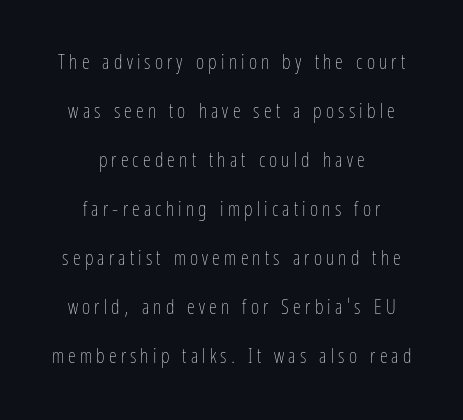
{"italic": "no", "bold": "no", "underline": "no", "align": "center", "line_spacing": "loose", "line_spacing_ratio": 2.45, "letter_spacing": "wide", "letter_spacing_em": 0.21, "glyph_px": 20}
